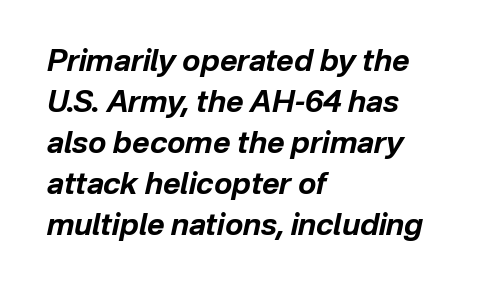
Q: Is the text bold? A: Yes.
Q: Is the text italic (slanted)? A: Yes, it leans right by about 12 degrees.
Q: Is the text underlined? A: No.
Q: How is the paragraph aligned? A: Left-aligned.
Q: Is the spacing between letters normal or unusually wide? A: Normal.
Q: Is the spacing between lines tight, normal or loose? A: Normal.
Q: Width (condensed, normal, or wide)? A: Normal.
Q: Stroke contrast? A: Low.
Q: x-height? A: Medium.
Q: Monospaced? A: No.
